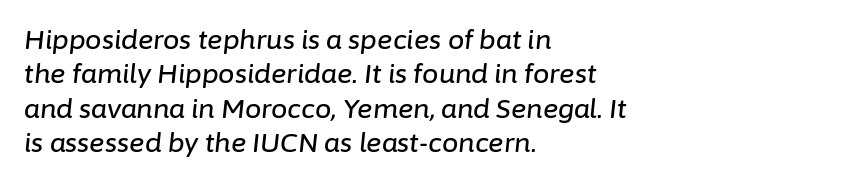
{"italic": "yes", "lean": "right", "slant_degrees": 6, "underline": "no", "align": "left", "line_spacing": "normal", "line_spacing_ratio": 1.32, "letter_spacing": "normal", "letter_spacing_em": 0.0, "glyph_px": 26}
